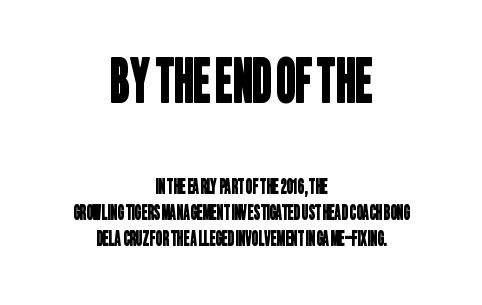
{"serif": "no", "width": "condensed", "stroke_contrast": "low", "x_height": "large", "monospaced": "no", "underline": "no", "align": "center", "line_spacing": "normal", "line_spacing_ratio": 1.29, "letter_spacing": "normal", "letter_spacing_em": 0.0, "larger_block": "first", "size_ratio": 2.95, "glyph_px": 59}
